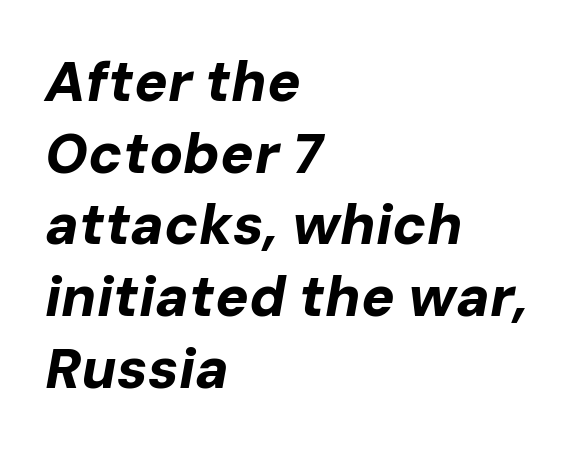
The image shows 56 px bold type, italic (leaning right); set left-aligned, normal line spacing (1.28x), normal letter spacing, not underlined; low stroke contrast and a medium x-height.
